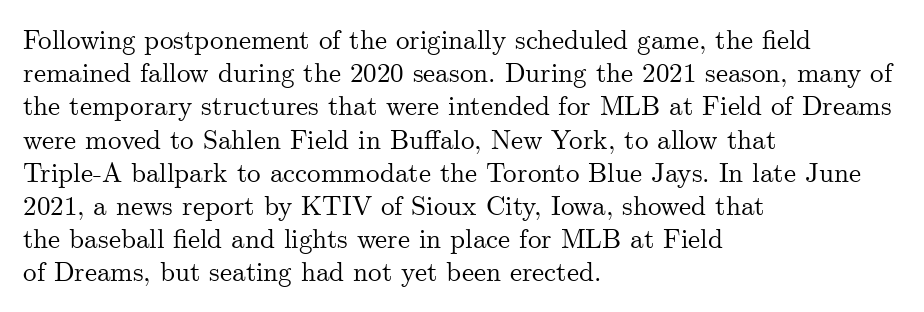
The image shows 27 px text type, upright; set left-aligned, line spacing 1.23x, normal letter spacing, not underlined.
